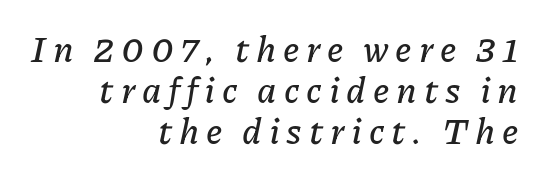
There's an unmistakable incline to the writing here. In CSS terms this would be text-align: right. Just letters on the line, the space beneath them empty. Reading down the column, the eye jumps only a short way to each next line. Note the varied advance widths — an 'i' is clearly narrower than an 'm'.
